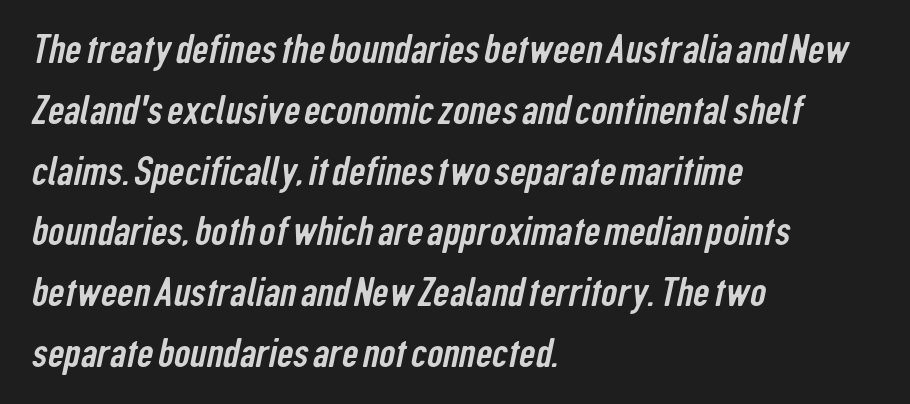
The image shows 40 px condensed sans-serif type; set left-aligned, normal line spacing (1.52x), normal letter spacing, not underlined; low stroke contrast and a medium x-height.
